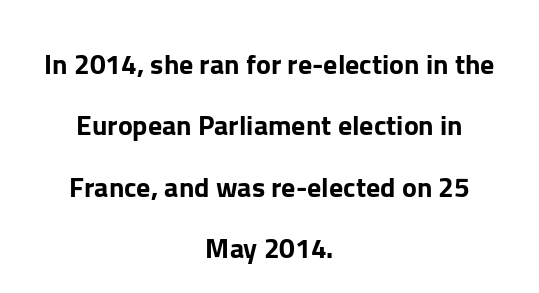
Default kerning and tracking; the words read as compact shapes. Each new line begins a long way beneath the previous one. Varying glyph widths throughout — classic text-font behaviour. The letters carry no serifs — their stems end cleanly without finishing strokes. The lines are quadded center.
